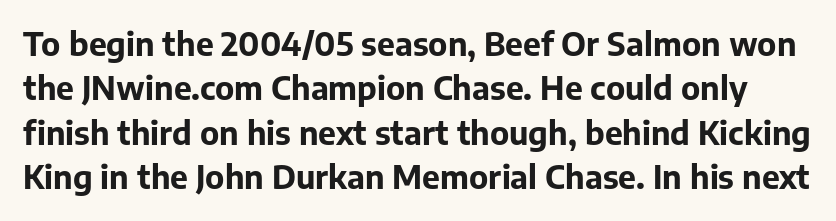
The foot of each line stays bare and open. Nothing sits at the stroke ends, so this counts as sans-serif. Students, observe: this is what conventionally led text looks like. Is the type bold? Yes — the strokes are clearly thick and heavy.
